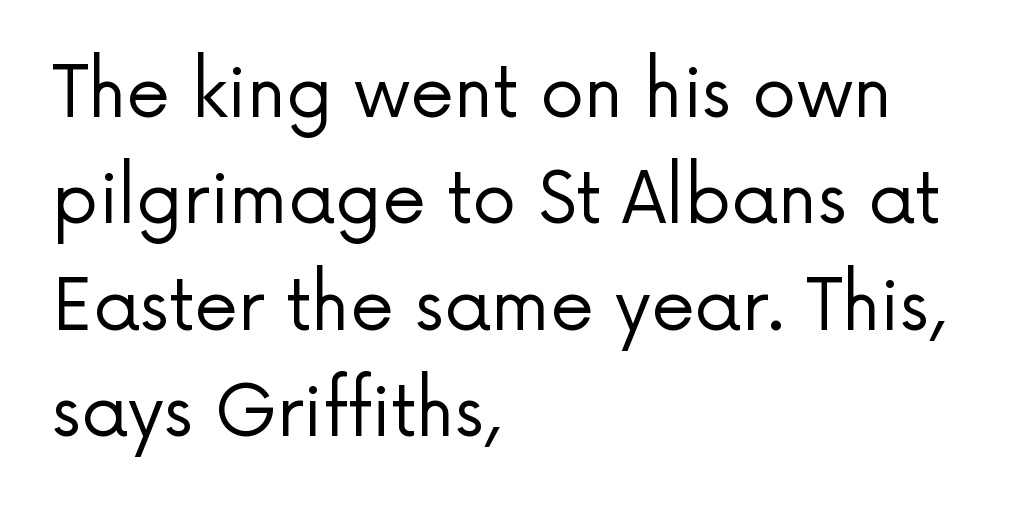
Notice how the passage keeps a crisp vertical edge on the left only. Rows of type keep a routine distance in the vertical direction. There is no visible air inserted between adjacent glyphs. This is not heavy type; no bold has been used. The words here are not underlined.
